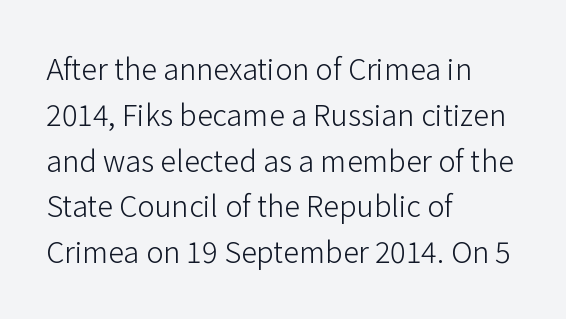
A typesetter would call this proportional, since set widths differ per character. This sample keeps an unexceptional amount of space between lines. The face used here is rendered with its standard letterfit. Where is the straight margin? On the left. The typeface chosen for these lines omits serifs. Unbolded letterforms with no extra heft.
